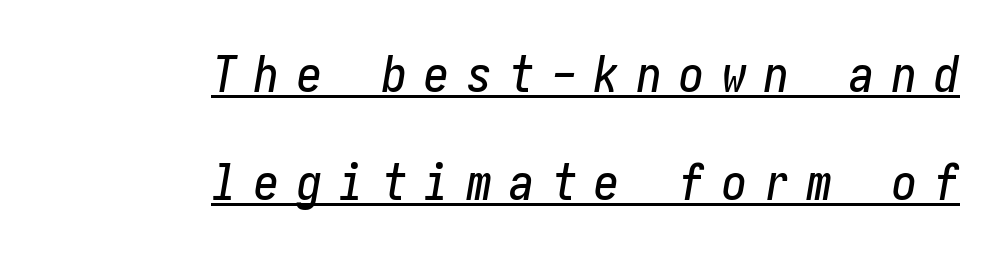
The image shows 50 px condensed type, italic (leaning right); set right-aligned, loose line spacing (2.17x), unusually wide letter spacing (+0.35 em), underlined; low stroke contrast and a medium x-height.
